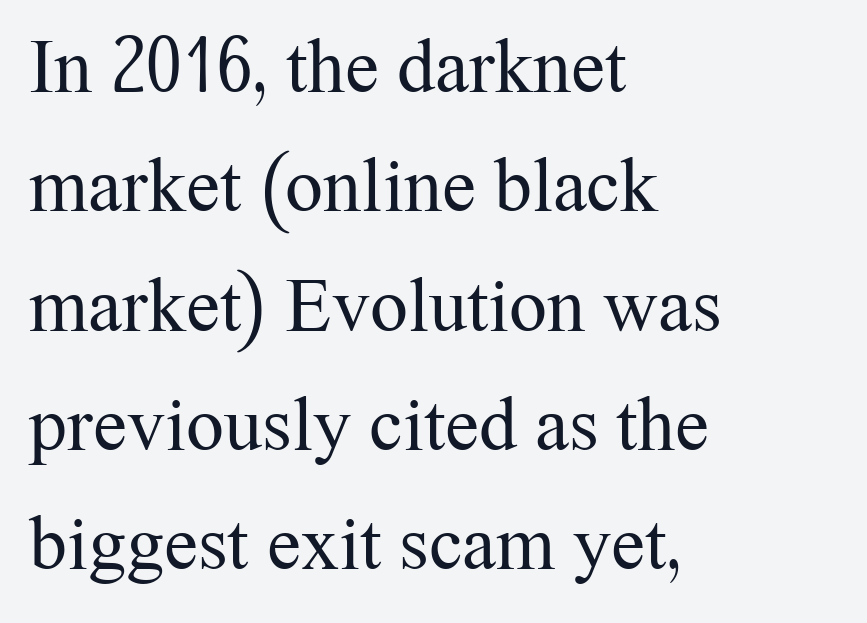
{"serif": "yes", "italic": "no", "bold": "no", "weight": "regular", "width": "normal", "stroke_contrast": "medium", "x_height": "medium", "monospaced": "no", "underline": "no", "align": "left", "line_spacing": "normal", "line_spacing_ratio": 1.57, "letter_spacing": "normal", "letter_spacing_em": 0.0, "glyph_px": 76}
